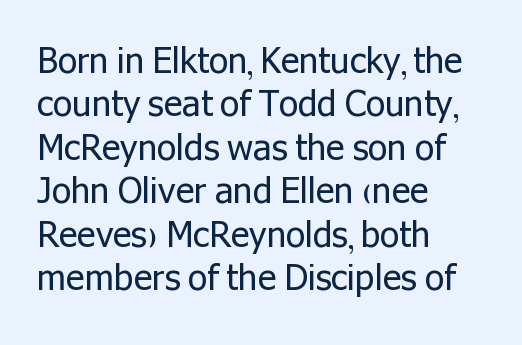
The image shows 35 px regular-weight sans-serif type, upright; set left-aligned, line spacing 1.24x, normal letter spacing, not underlined; low stroke contrast and a medium x-height.
